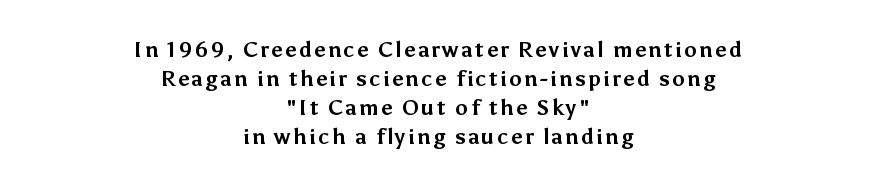
{"italic": "no", "bold": "yes", "underline": "no", "align": "center", "line_spacing": "normal", "line_spacing_ratio": 1.38, "glyph_px": 21}
